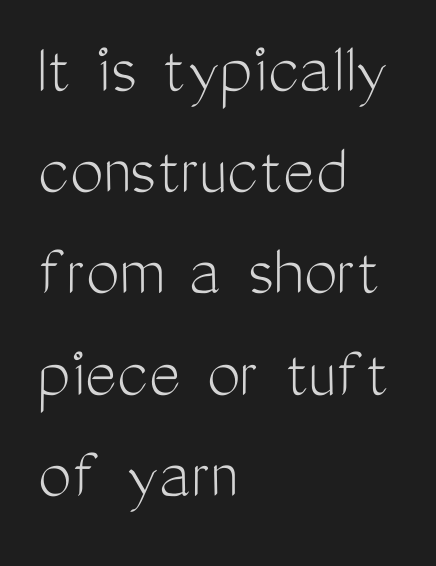
The image shows 75 px light, condensed sans-serif type, upright; set left-aligned, normal line spacing (1.35x), normal letter spacing, not underlined; medium stroke contrast and a medium x-height.
